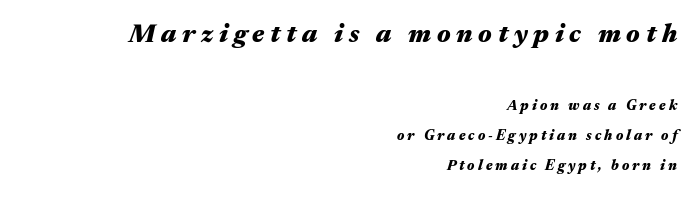
Check the space under the baseline: it is left empty. I'd describe the lettering as bold — thick and assertive. If you drew a line through each stem, it would be angled. One-word summary of the alignment: right. Honestly, the rows look like they've been pulled way apart. Between one letter and the next there's a generous, obvious gap.
